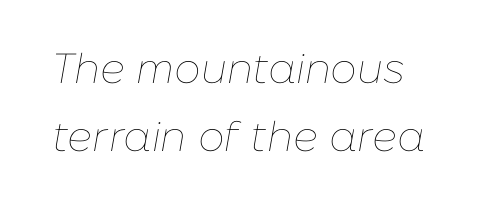
{"italic": "yes", "lean": "right", "slant_degrees": 10, "bold": "no", "weight": "thin", "width": "normal", "stroke_contrast": "low", "x_height": "medium", "monospaced": "no", "underline": "no", "align": "left", "line_spacing": "normal", "line_spacing_ratio": 1.63, "letter_spacing": "normal", "letter_spacing_em": 0.0, "glyph_px": 42}
